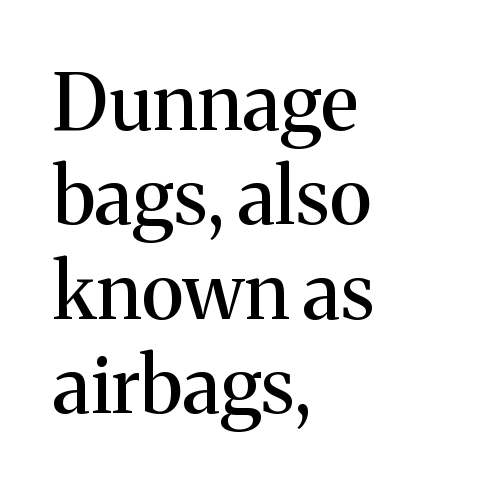
The image shows 78 px serif type, upright; set left-aligned, line spacing 1.21x, normal letter spacing, not underlined; medium stroke contrast and a medium x-height.
